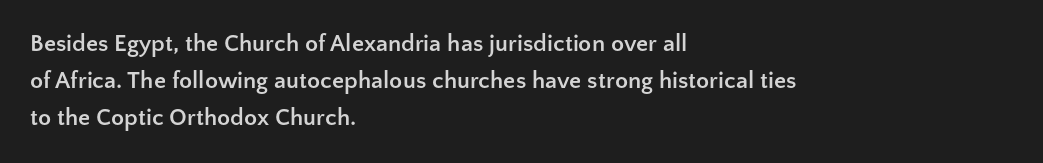
Q: Is the text bold? A: Yes.
Q: Is the text italic (slanted)? A: No, it is upright.
Q: Is the text underlined? A: No.
Q: How is the paragraph aligned? A: Left-aligned.
Q: Is the spacing between letters normal or unusually wide? A: Normal.
Q: Is the spacing between lines tight, normal or loose? A: Normal.
